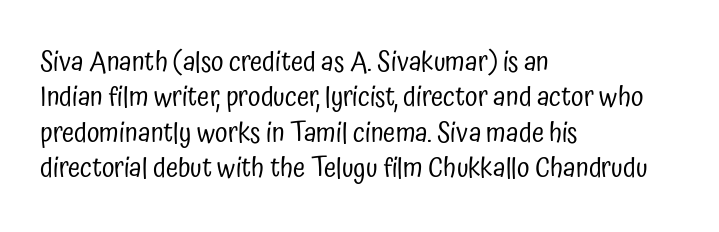
Q: Is the text bold? A: No.
Q: Is the text italic (slanted)? A: No, it is upright.
Q: Is the typeface a serif or a sans-serif typeface? A: Sans-serif.
Q: Is the text underlined? A: No.
Q: How is the paragraph aligned? A: Left-aligned.
Q: Is the spacing between letters normal or unusually wide? A: Normal.
Q: Is the spacing between lines tight, normal or loose? A: Normal.
Q: Width (condensed, normal, or wide)? A: Condensed.
Q: Stroke contrast? A: Low.
Q: x-height? A: Medium.
Q: Monospaced? A: No.
